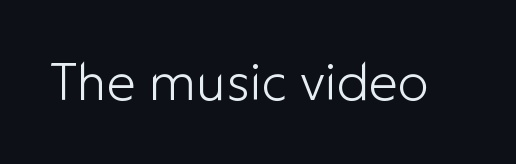
{"serif": "no", "italic": "no", "bold": "no", "weight": "light", "width": "normal", "stroke_contrast": "low", "x_height": "medium", "monospaced": "no", "underline": "no", "letter_spacing": "normal", "letter_spacing_em": 0.0, "glyph_px": 52}
